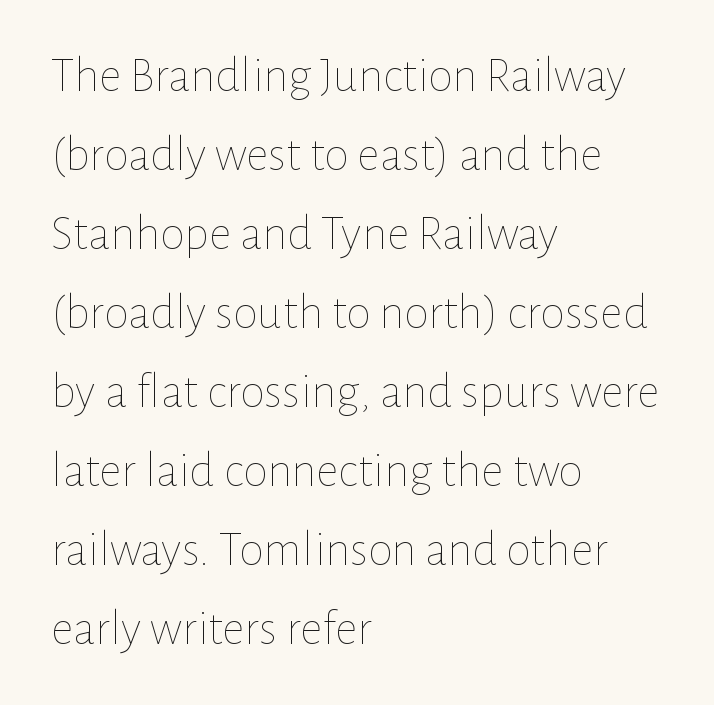
The image shows 50 px thin type, upright; set left-aligned, normal line spacing (1.58x), normal letter spacing, not underlined; low stroke contrast and a medium x-height.
